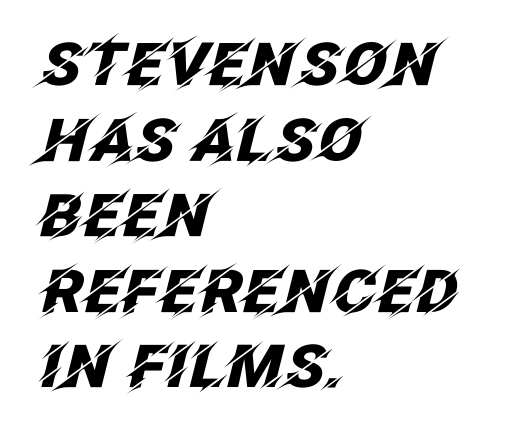
Every row of glyphs begins at an identical x-position on the left. The passage shown has conventional tracking throughout. The specimen omits any rule beneath the text block's lines. Quick note: italic. Honestly, the row spacing looks completely unremarkable.
